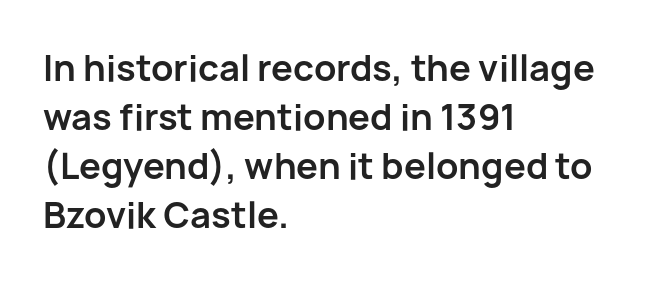
{"serif": "no", "italic": "no", "bold": "yes", "weight": "bold", "width": "normal", "stroke_contrast": "low", "x_height": "medium", "monospaced": "no", "underline": "no", "align": "left", "line_spacing": "normal", "line_spacing_ratio": 1.4, "letter_spacing": "normal", "letter_spacing_em": 0.0, "glyph_px": 35}
